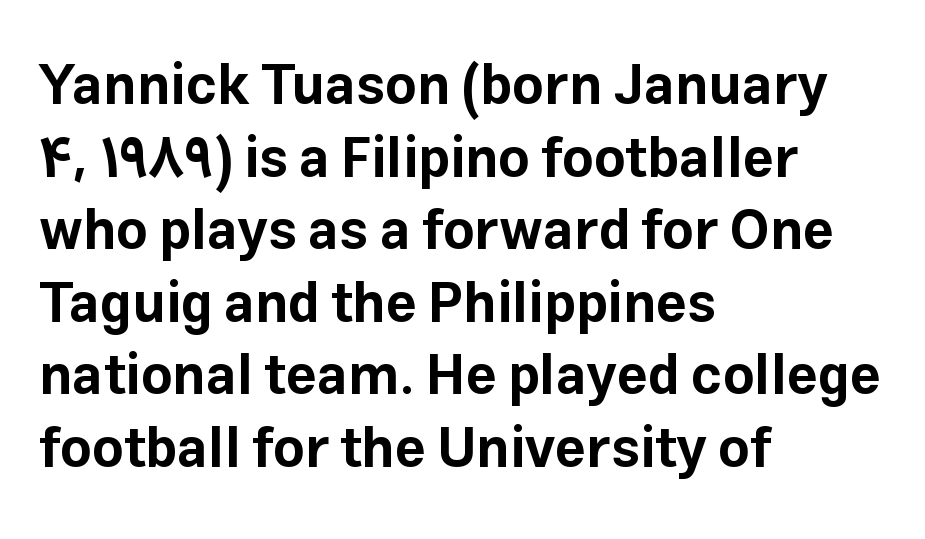
The image shows 55 px bold sans-serif type, upright; set left-aligned, normal line spacing (1.32x), normal letter spacing, not underlined; low stroke contrast and a medium x-height.
